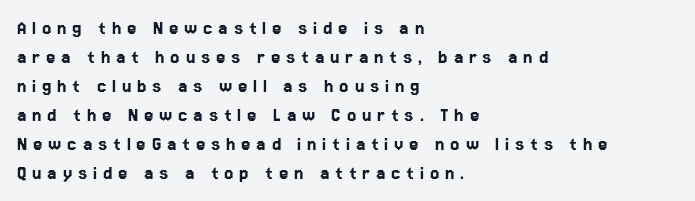
The image shows 21 px text type, upright; set left-aligned, normal line spacing (1.38x), unusually wide letter spacing (+0.28 em), not underlined.
